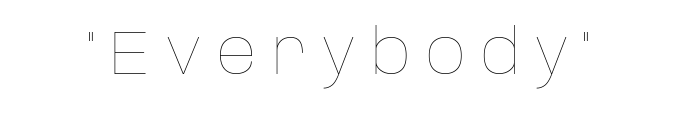
The image shows 62 px thin type, upright; set unusually wide letter spacing (+0.24 em), not underlined; low stroke contrast and a large x-height.
